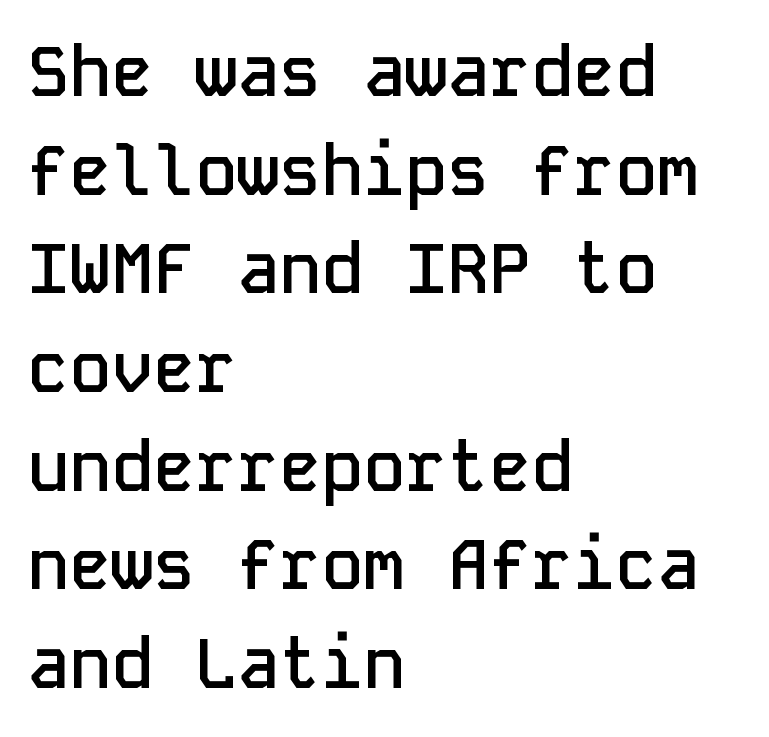
Stems and bowls a touch heavier than normal — semibold. Left-aligned paragraph, ragged on the right. Font category for this specimen: sans-serif. Anything drawn beneath the words? Only blank space. A typesetter would call this zero additional tracking. A typesetter would call this monospace, since all characters share one set width.
